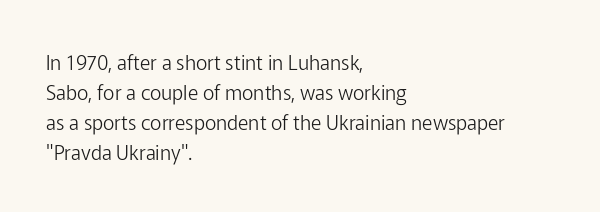
The face looks like a standard text weight, possibly lighter. A normal amount of white space separates one row of letters from the next. Line beginnings align vertically; line endings do not. The horizontal fit of the characters is conventional and even. The passage shown is not underscored anywhere.
